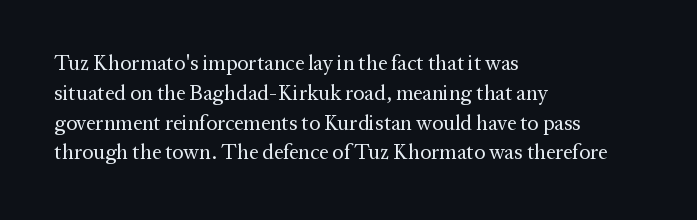
The image shows 21 px text type, upright; set left-aligned, normal line spacing (1.42x), normal letter spacing, not underlined.
